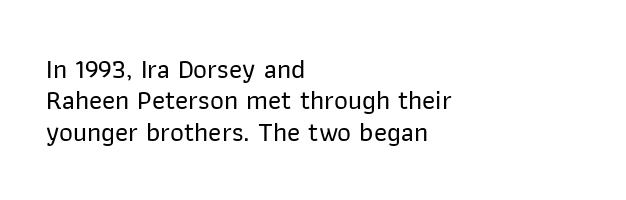
{"italic": "no", "underline": "no", "align": "left", "line_spacing_ratio": 1.16, "letter_spacing": "normal", "letter_spacing_em": 0.0, "glyph_px": 27}
